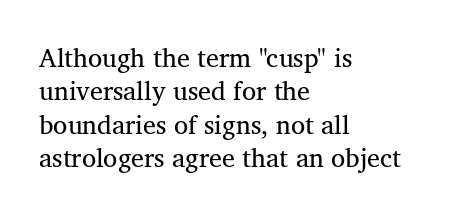
Compared with typical paragraphs, the rows here are spaced about the same. The letters stand straight up with perfectly vertical stems. Short and long lines alike share a common starting point at left. Is the stroke heavy? The answer is a plain regular-or-lighter. In terms of letterspacing, this is plain default setting. Just letters on the line, the space beneath them empty.
